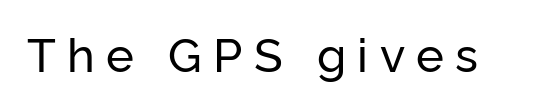
The image shows 47 px sans-serif type, upright; set unusually wide letter spacing (+0.24 em), not underlined; low stroke contrast and a medium x-height.
